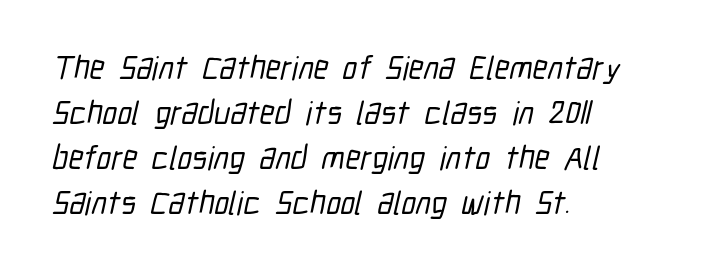
{"serif": "no", "width": "condensed", "stroke_contrast": "low", "x_height": "medium", "monospaced": "no", "underline": "no", "align": "left", "line_spacing": "normal", "line_spacing_ratio": 1.36, "letter_spacing": "normal", "letter_spacing_em": 0.0, "glyph_px": 33}
